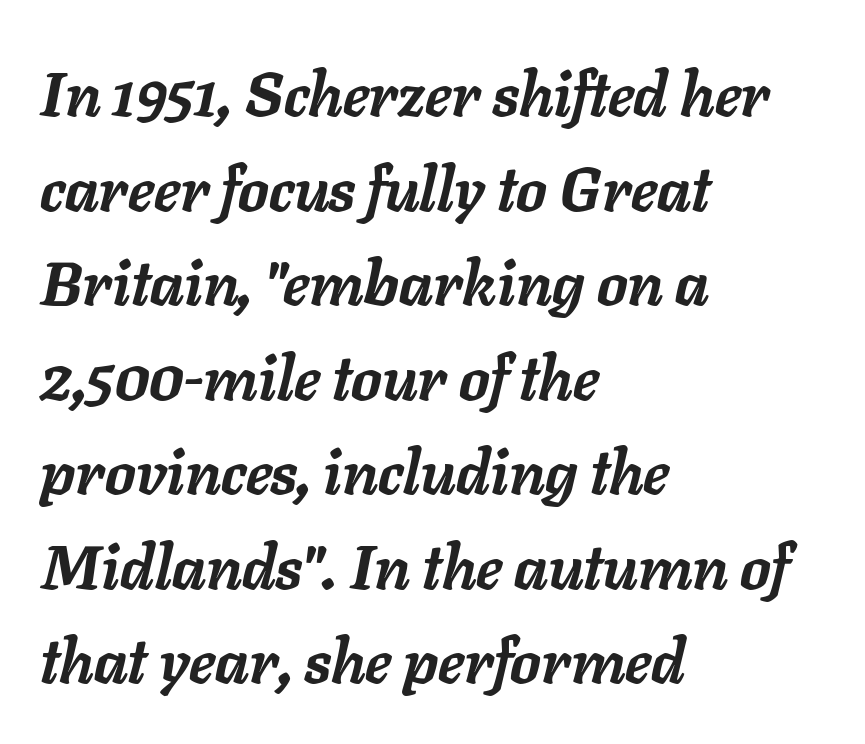
Q: Is the text bold? A: Yes.
Q: Is the text italic (slanted)? A: Yes, it leans right by about 11 degrees.
Q: Is the text underlined? A: No.
Q: How is the paragraph aligned? A: Left-aligned.
Q: Is the spacing between letters normal or unusually wide? A: Normal.
Q: Is the spacing between lines tight, normal or loose? A: Normal.
Q: Width (condensed, normal, or wide)? A: Normal.
Q: Stroke contrast? A: Low.
Q: x-height? A: Medium.
Q: Monospaced? A: No.
